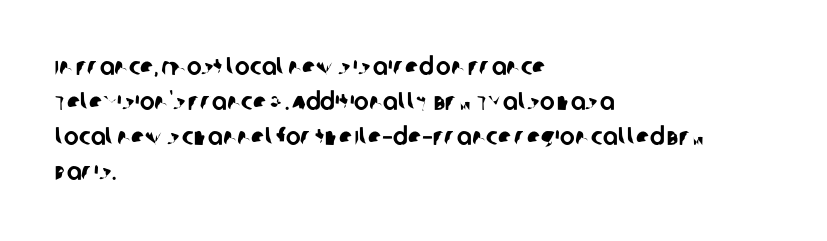
Q: Is the text underlined? A: No.
Q: How is the paragraph aligned? A: Left-aligned.
Q: Is the spacing between letters normal or unusually wide? A: Normal.
Q: Is the spacing between lines tight, normal or loose? A: Normal.
